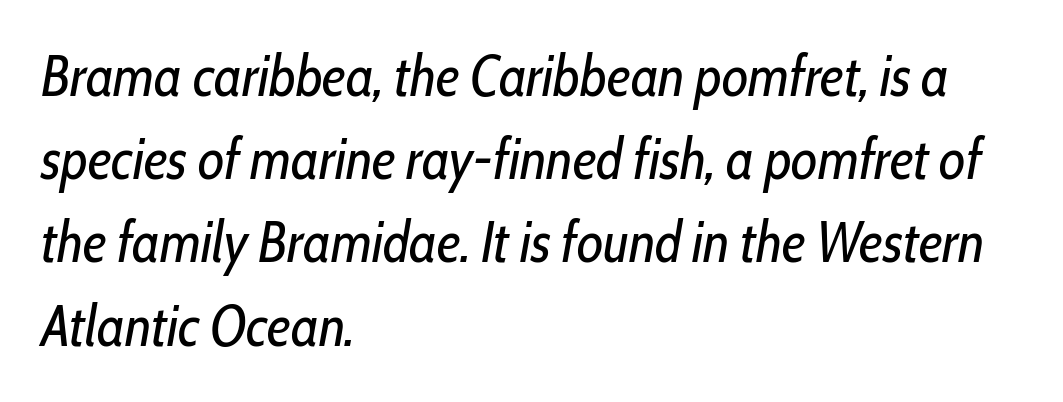
Looks like regular typesetting: each glyph gets only the width it needs. The font's italic variant was chosen for this text. Heaviness? Minimal to ordinary, like unemphasized prose. Students, observe: this is what conventionally led text looks like. Check the space under the baseline: it is left empty. These lines keep a tight, regular rhythm from letter to letter.
